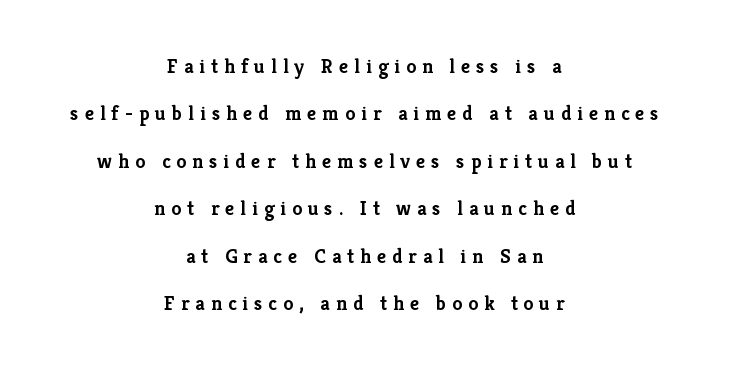
The image shows 20 px bold type, upright; set centered, loose line spacing (2.37x), unusually wide letter spacing (+0.3 em), not underlined.
